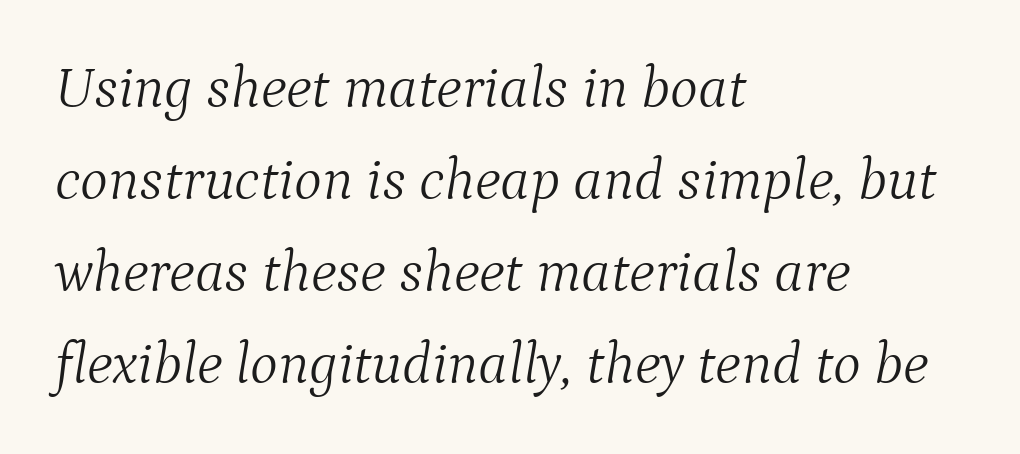
The image shows 59 px light serif type, italic (leaning right); set left-aligned, normal line spacing (1.56x), normal letter spacing, not underlined; medium stroke contrast and a medium x-height.
